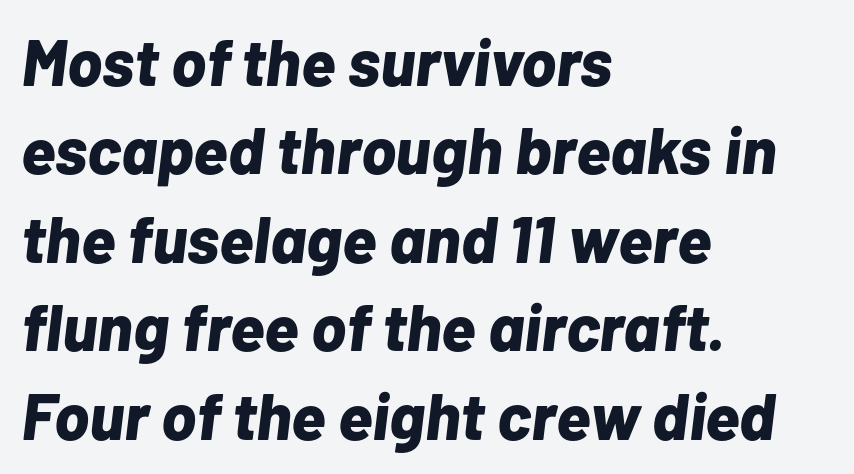
The image shows 65 px bold type, italic (leaning right); set left-aligned, normal line spacing (1.36x), normal letter spacing, not underlined; low stroke contrast and a medium x-height.
